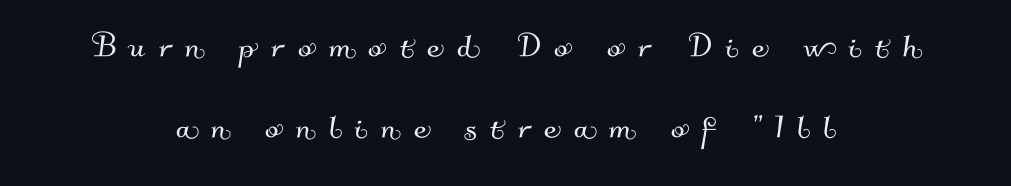
The image shows 40 px sans-serif type; set centered, loose line spacing (2.02x), unusually wide letter spacing (+0.33 em), not underlined; medium stroke contrast and a small x-height.
